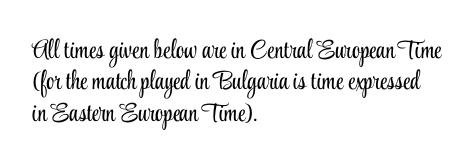
Q: Is the text bold? A: No.
Q: Is the text italic (slanted)? A: Yes.
Q: Is the text underlined? A: No.
Q: How is the paragraph aligned? A: Left-aligned.
Q: Is the spacing between letters normal or unusually wide? A: Normal.
